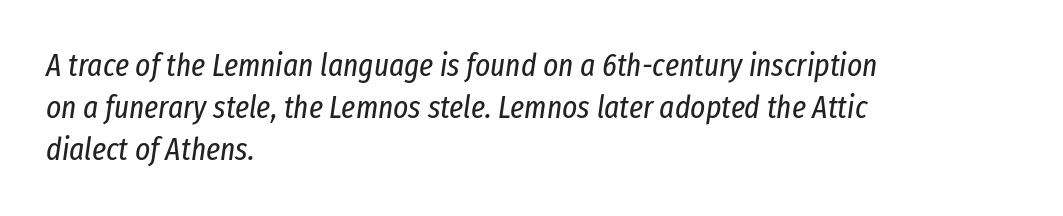
The image shows 32 px regular-weight, condensed type, italic (leaning right); set left-aligned, normal line spacing (1.32x), normal letter spacing, not underlined; low stroke contrast and a medium x-height.
